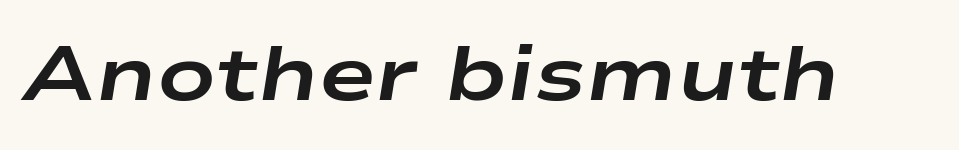
The image shows 77 px bold, wide type, italic (leaning right); set normal letter spacing, not underlined; low stroke contrast and a medium x-height.
